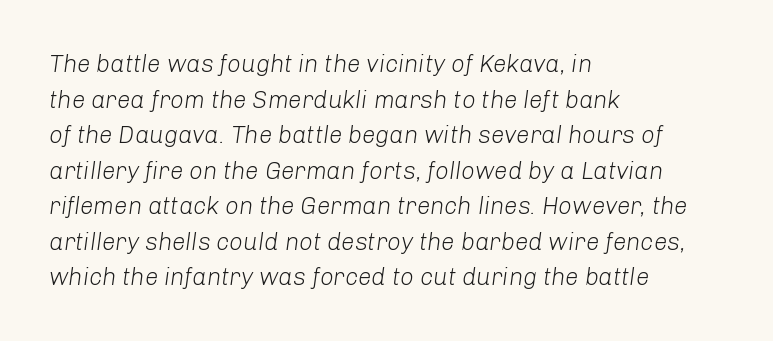
When letters slant like this, we call the style italic. This rendering features lettering with no underline. Counters stay open thanks to moderate or lighter strokes. Line beginnings align vertically; line endings do not. This sample keeps an unexceptional amount of space between lines.
